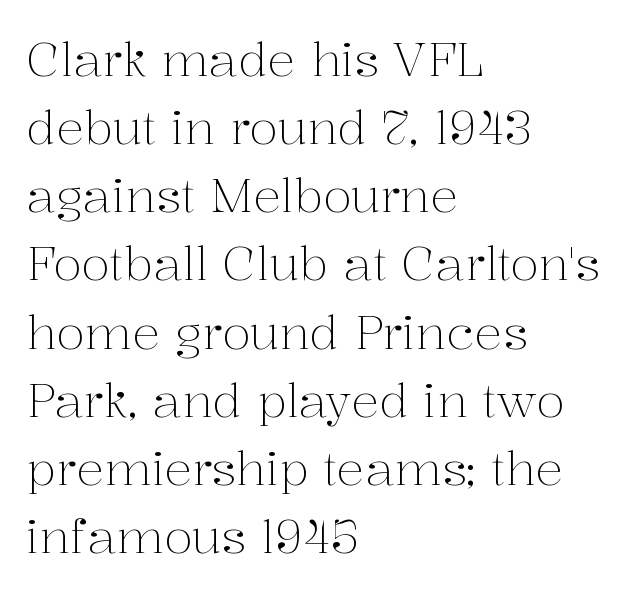
Note the varied advance widths — an 'i' is clearly narrower than an 'm'. Summary of weight: not heavy and not bold. Stroke terminals: seriffed. Horizontal bands of white between lines are of average thickness. Look at the tracking — it's just the regular setting, nothing added.
